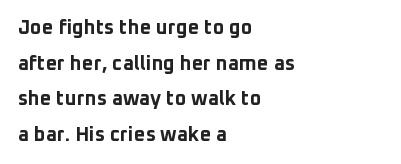
The image shows 20 px bold type, upright; set left-aligned, line spacing 1.78x, normal letter spacing, not underlined.
